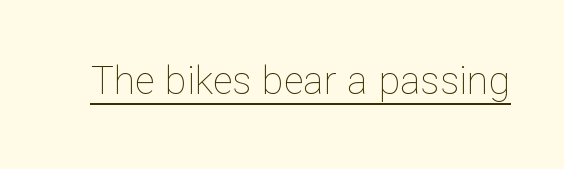
The image shows 39 px thin type, upright; set normal letter spacing, underlined; low stroke contrast and a medium x-height.
